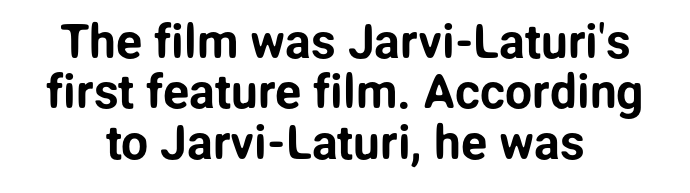
{"serif": "no", "italic": "no", "width": "normal", "stroke_contrast": "low", "x_height": "medium", "monospaced": "no", "underline": "no", "line_spacing": "tight", "line_spacing_ratio": 1.05, "letter_spacing": "normal", "letter_spacing_em": 0.0, "glyph_px": 48}
